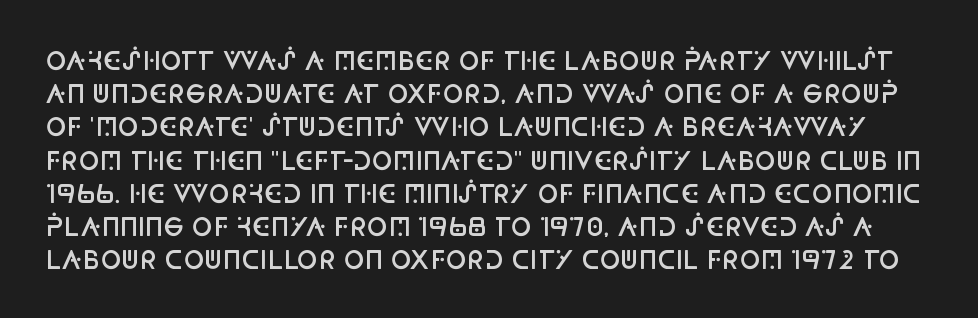
Q: Is the text bold? A: Semi-bold.
Q: Is the text italic (slanted)? A: No, it is upright.
Q: Is the text underlined? A: No.
Q: Is the spacing between letters normal or unusually wide? A: Normal.
Q: Is the spacing between lines tight, normal or loose? A: Normal.
